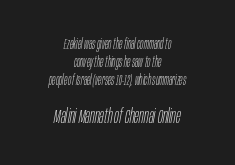
{"italic": "yes", "lean": "right", "slant_degrees": 10, "bold": "no", "underline": "no", "align": "center", "line_spacing": "normal", "line_spacing_ratio": 1.28, "letter_spacing": "normal", "letter_spacing_em": 0.0, "larger_block": "second", "size_ratio": 1.43, "glyph_px": 20}
